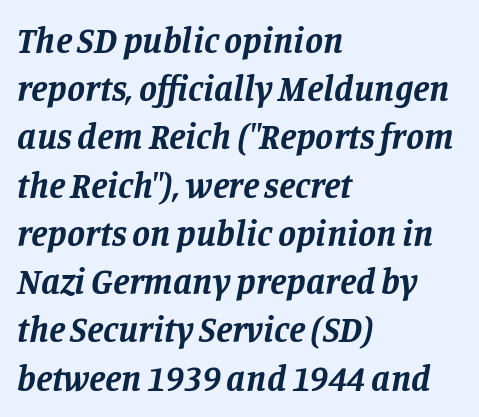
If you measured baseline to baseline, you'd find a middling distance. Type style note: has serifs. Caption: multi-line text, flush left, ragged right. A dark, heavy texture on the line: the type is bold. You could not count columns in this text — the font is proportionally spaced. Clear beneath every line of the passage.
